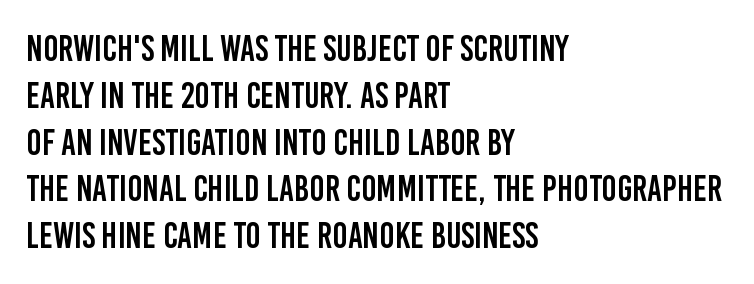
The image shows 36 px condensed sans-serif type, upright; set left-aligned, normal line spacing (1.3x), normal letter spacing, not underlined; low stroke contrast and a large x-height.
